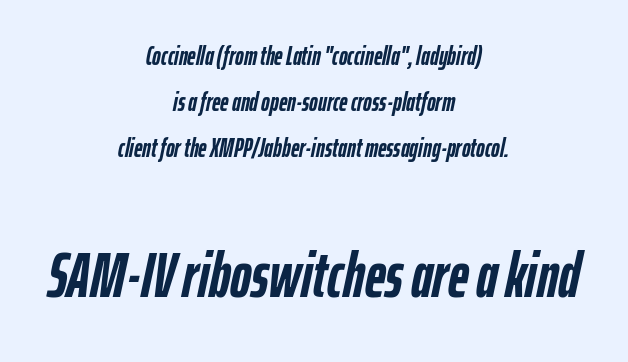
{"italic": "yes", "lean": "right", "slant_degrees": 12, "bold": "yes", "weight": "semibold", "width": "condensed", "stroke_contrast": "low", "x_height": "medium", "monospaced": "no", "underline": "no", "align": "center", "line_spacing_ratio": 1.77, "letter_spacing": "normal", "letter_spacing_em": 0.0, "larger_block": "second", "size_ratio": 2.46, "glyph_px": 64}
